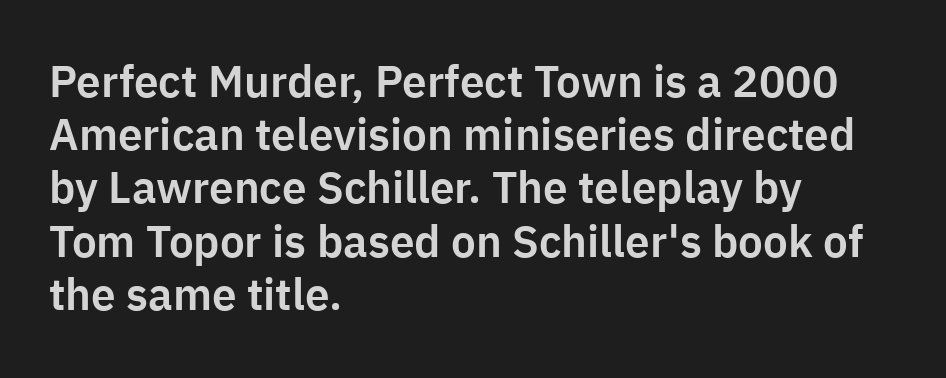
The image shows 44 px sans-serif type, upright; set left-aligned, line spacing 1.21x, normal letter spacing, not underlined; low stroke contrast and a medium x-height.
